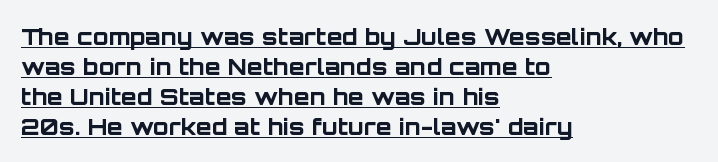
A student would call this left alignment; a typographer would say flush left, rag right. A full-strength bold gives these letters their thick strokes. This sample keeps an unexceptional amount of space between lines. Italic: no, the glyphs are upright roman. Underline: present.
